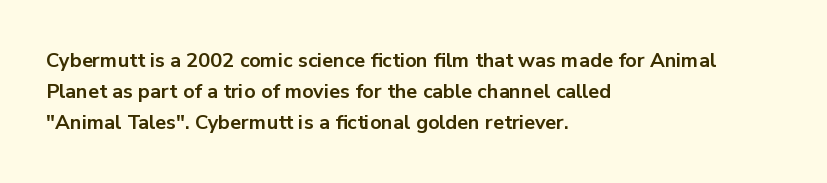
The image shows 20 px bold type, upright; set left-aligned, normal line spacing (1.55x), normal letter spacing, not underlined.
